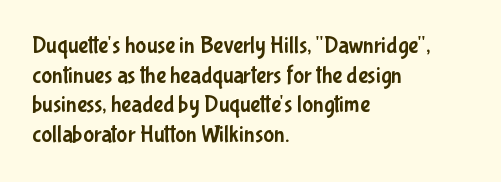
{"italic": "no", "underline": "no", "align": "left", "line_spacing": "normal", "line_spacing_ratio": 1.29, "letter_spacing": "normal", "letter_spacing_em": 0.0, "glyph_px": 23}
